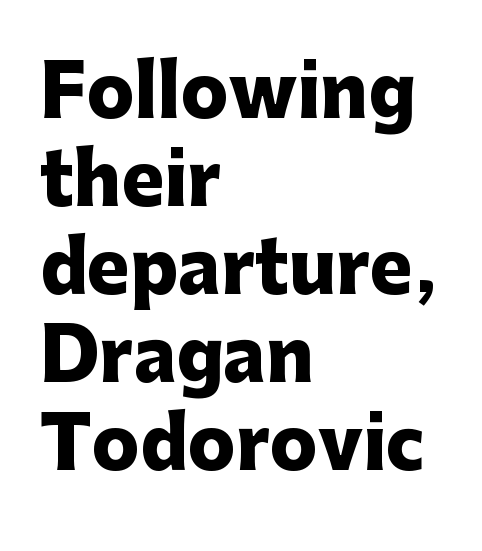
The image shows 71 px heavy sans-serif type, upright; set left-aligned, line spacing 1.24x, normal letter spacing, not underlined; low stroke contrast and a medium x-height.
